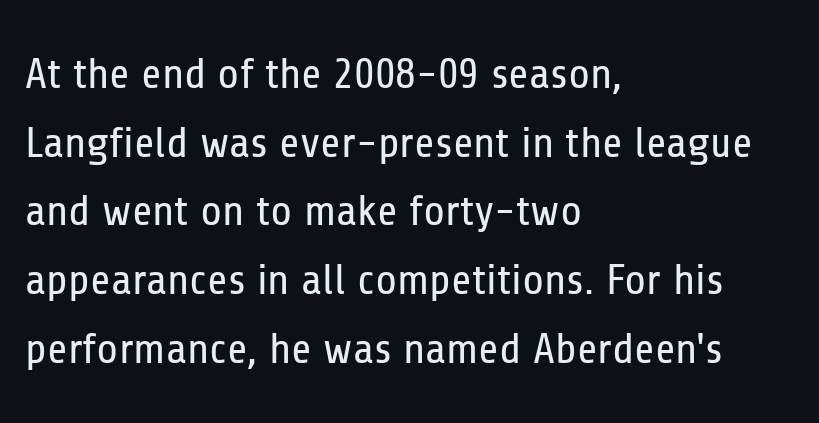
Q: Is the text bold? A: No.
Q: Is the text italic (slanted)? A: No, it is upright.
Q: Is the typeface a serif or a sans-serif typeface? A: Sans-serif.
Q: Is the text underlined? A: No.
Q: How is the paragraph aligned? A: Left-aligned.
Q: Is the spacing between letters normal or unusually wide? A: Normal.
Q: Is the spacing between lines tight, normal or loose? A: Normal.
Q: Width (condensed, normal, or wide)? A: Condensed.
Q: Stroke contrast? A: Low.
Q: x-height? A: Medium.
Q: Monospaced? A: No.
